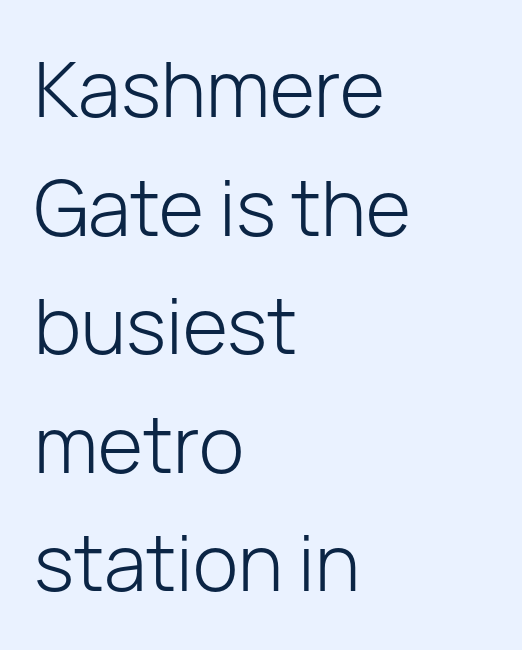
Horizontal bands of white between lines are of average thickness. Varying glyph widths throughout — classic text-font behaviour. The space directly below the letters is spotless. The typesetting does not lean heavy: it is not bold.
